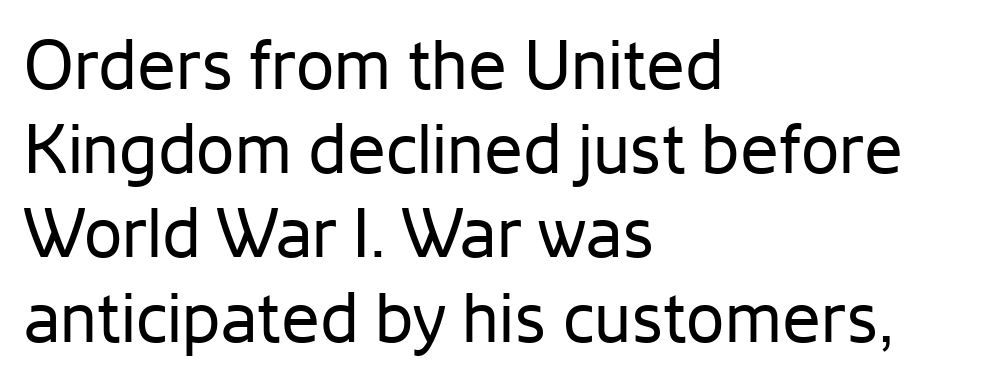
{"serif": "no", "italic": "no", "bold": "no", "weight": "regular", "width": "normal", "stroke_contrast": "low", "x_height": "medium", "monospaced": "no", "underline": "no", "align": "left", "line_spacing_ratio": 1.22, "letter_spacing": "normal", "letter_spacing_em": 0.0, "glyph_px": 69}
